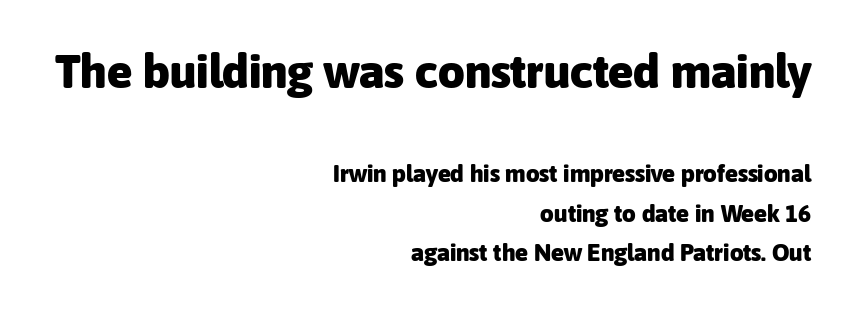
Q: Is the text bold? A: Yes.
Q: Is the text italic (slanted)? A: No, it is upright.
Q: Is the typeface a serif or a sans-serif typeface? A: Sans-serif.
Q: Is the text underlined? A: No.
Q: How is the paragraph aligned? A: Right-aligned.
Q: Is the spacing between letters normal or unusually wide? A: Normal.
Q: Is the spacing between lines tight, normal or loose? A: Normal.
Q: Which block of text is set in a larger size, the first (top) or the second (bottom)? A: The first (top) one.
Q: Width (condensed, normal, or wide)? A: Normal.
Q: Stroke contrast? A: Low.
Q: x-height? A: Medium.
Q: Monospaced? A: No.
